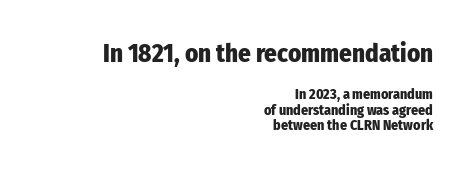
Q: Is the text bold? A: Yes.
Q: Is the text italic (slanted)? A: No, it is upright.
Q: Is the text underlined? A: No.
Q: How is the paragraph aligned? A: Right-aligned.
Q: Is the spacing between letters normal or unusually wide? A: Normal.
Q: Is the spacing between lines tight, normal or loose? A: Tight.
Q: Which block of text is set in a larger size, the first (top) or the second (bottom)? A: The first (top) one.
